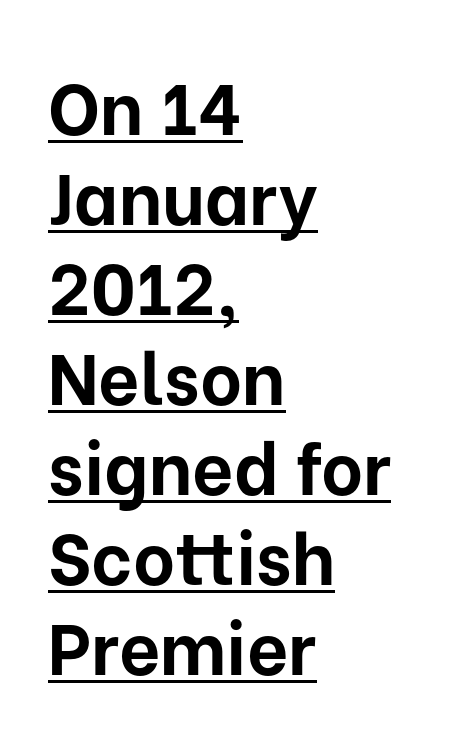
The image shows 72 px bold sans-serif type, upright; set left-aligned, normal line spacing (1.25x), normal letter spacing, underlined; low stroke contrast and a medium x-height.
